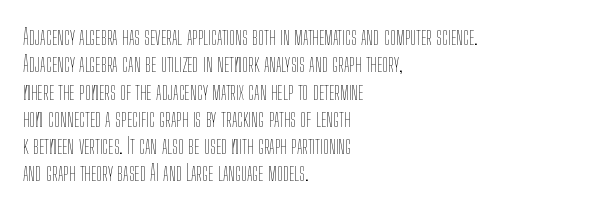
Rendered with straight, roman letterforms. Weight: not bold — regular or lighter. Words appear dense and cohesive because spacing is normal. Horizontal alignment here is leftward, the default for most running prose. A clean baseline with only descenders dipping below it.
